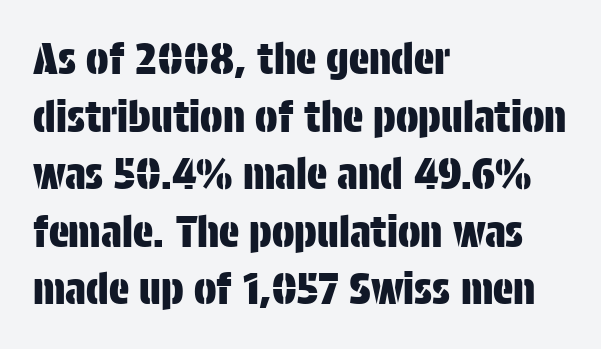
Q: Is the text italic (slanted)? A: No, it is upright.
Q: Is the typeface a serif or a sans-serif typeface? A: Sans-serif.
Q: Is the text underlined? A: No.
Q: How is the paragraph aligned? A: Left-aligned.
Q: Is the spacing between letters normal or unusually wide? A: Normal.
Q: Is the spacing between lines tight, normal or loose? A: Normal.
Q: Width (condensed, normal, or wide)? A: Condensed.
Q: Stroke contrast? A: Low.
Q: x-height? A: Large.
Q: Monospaced? A: No.
